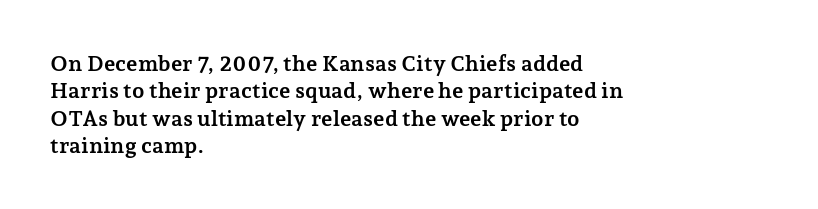
Q: Is the text bold? A: Yes.
Q: Is the text italic (slanted)? A: No, it is upright.
Q: Is the text underlined? A: No.
Q: How is the paragraph aligned? A: Left-aligned.
Q: Is the spacing between letters normal or unusually wide? A: Normal.
